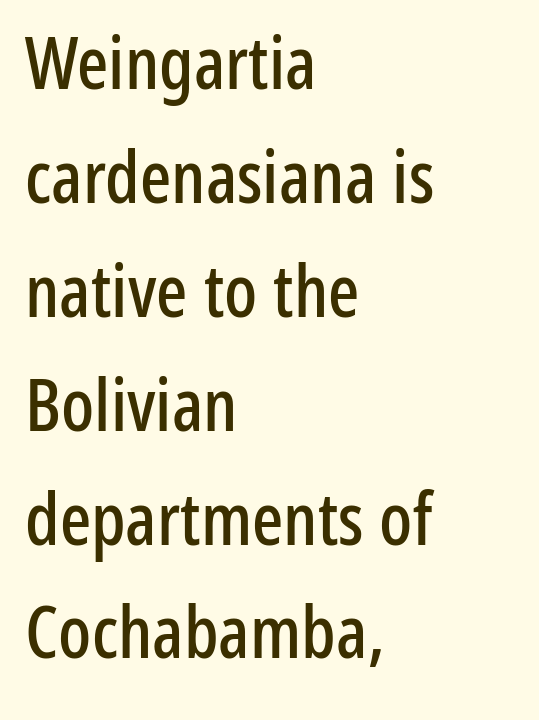
The image shows 73 px condensed sans-serif type, upright; set left-aligned, normal line spacing (1.56x), normal letter spacing, not underlined; low stroke contrast and a medium x-height.
